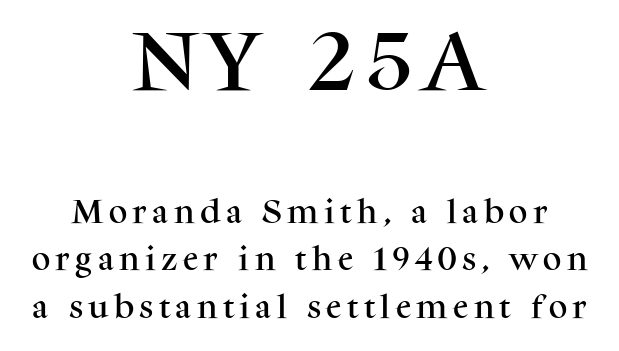
The image shows 65 px serif type, upright; set centered, line spacing 1.84x, unusually wide letter spacing (+0.21 em), not underlined; the first (top) block is 2.5x larger; medium stroke contrast and a medium x-height.
